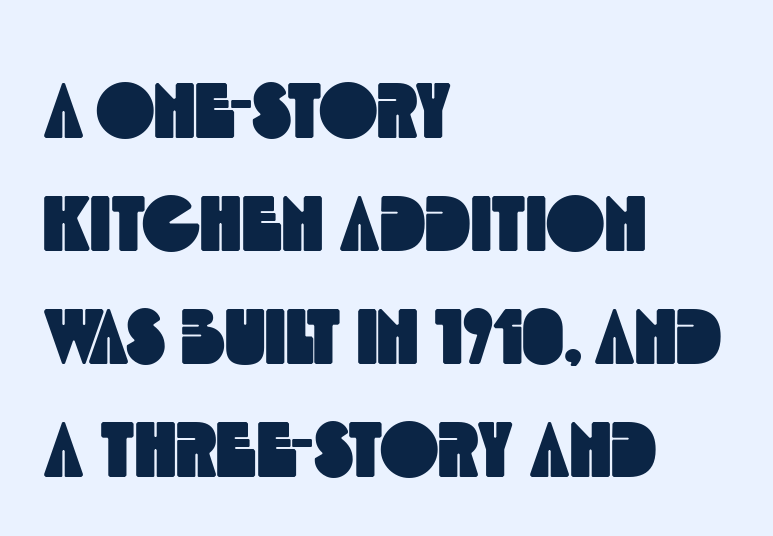
Q: Is the typeface a serif or a sans-serif typeface? A: Sans-serif.
Q: Is the text underlined? A: No.
Q: How is the paragraph aligned? A: Left-aligned.
Q: Is the spacing between letters normal or unusually wide? A: Normal.
Q: Is the spacing between lines tight, normal or loose? A: Normal.
Q: Width (condensed, normal, or wide)? A: Condensed.
Q: x-height? A: Large.
Q: Monospaced? A: No.
